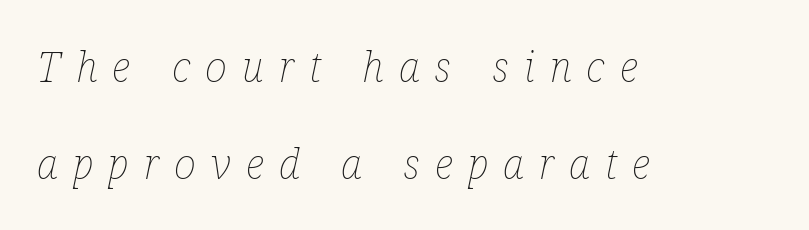
{"italic": "yes", "lean": "right", "slant_degrees": 12, "bold": "no", "weight": "thin", "width": "condensed", "stroke_contrast": "low", "x_height": "medium", "monospaced": "no", "underline": "no", "align": "left", "line_spacing": "loose", "line_spacing_ratio": 2.31, "letter_spacing": "wide", "letter_spacing_em": 0.36, "glyph_px": 42}
